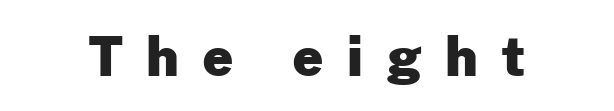
Does the lettering tilt? It doesn't — this is upright. The face used here is proportionally spaced, like ordinary book or web type. Does extra space separate the letters? Yes, quite a lot of it. Typographic density is high because the face is bold.
